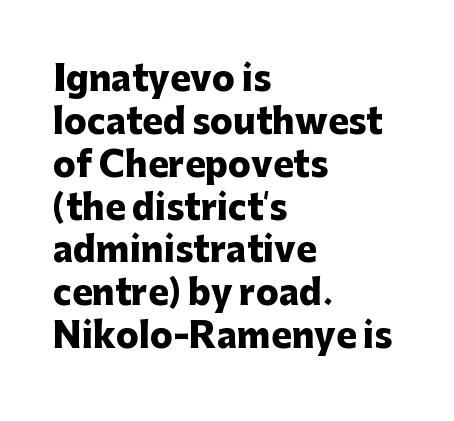
{"serif": "no", "italic": "no", "bold": "yes", "weight": "heavy", "width": "normal", "stroke_contrast": "low", "x_height": "medium", "monospaced": "no", "underline": "no", "align": "left", "line_spacing": "normal", "line_spacing_ratio": 1.26, "letter_spacing": "normal", "letter_spacing_em": 0.0, "glyph_px": 34}
